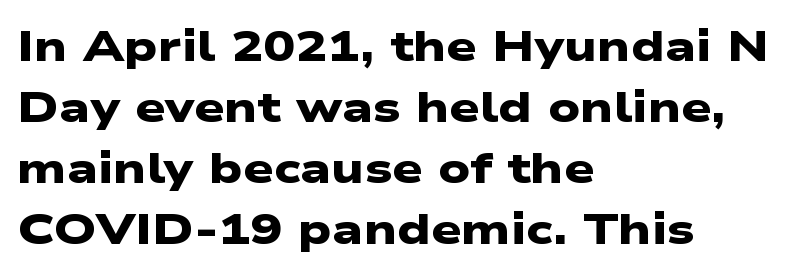
Q: Is the text bold? A: Yes.
Q: Is the typeface a serif or a sans-serif typeface? A: Sans-serif.
Q: Is the text underlined? A: No.
Q: How is the paragraph aligned? A: Left-aligned.
Q: Is the spacing between letters normal or unusually wide? A: Normal.
Q: Is the spacing between lines tight, normal or loose? A: Normal.
Q: Width (condensed, normal, or wide)? A: Wide.
Q: Stroke contrast? A: Low.
Q: x-height? A: Medium.
Q: Monospaced? A: No.
